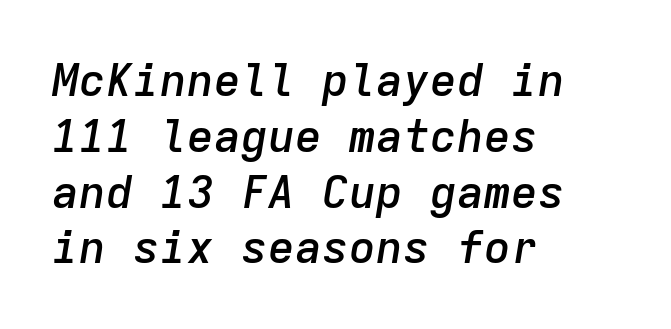
Q: Is the text bold? A: Semi-bold.
Q: Is the text italic (slanted)? A: Yes, it leans right by about 9 degrees.
Q: Is the text underlined? A: No.
Q: How is the paragraph aligned? A: Left-aligned.
Q: Is the spacing between letters normal or unusually wide? A: Normal.
Q: Width (condensed, normal, or wide)? A: Normal.
Q: Stroke contrast? A: Low.
Q: x-height? A: Medium.
Q: Monospaced? A: Yes.
